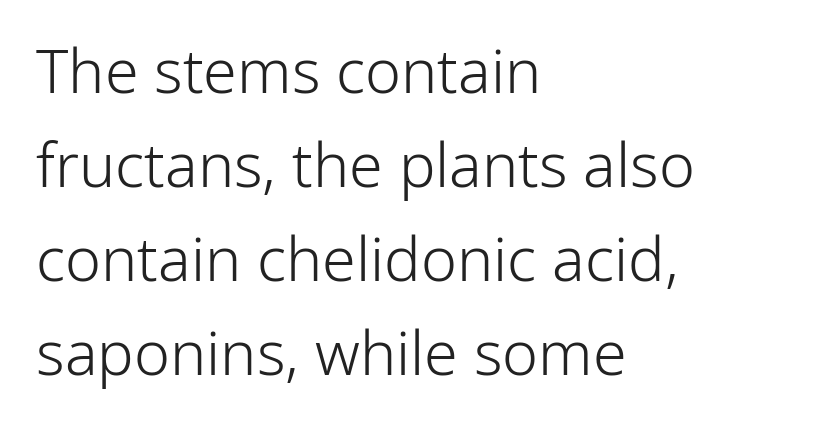
Every character sits straight up, as roman type does. Letters rest on an invisible, unmarked baseline. A normal amount of white space separates one row of letters from the next. The font sits on the lighter half of the weight spectrum, regular included. Spacing between characters is what you'd get straight out of the box. A typesetter would label this face a sans.
